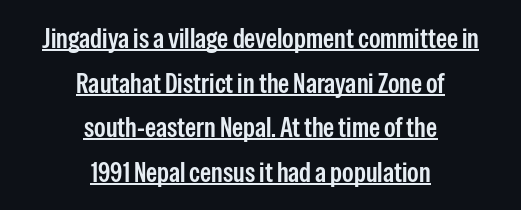
{"serif": "no", "italic": "no", "width": "condensed", "stroke_contrast": "low", "x_height": "medium", "monospaced": "no", "underline": "yes", "align": "center", "line_spacing": "normal", "line_spacing_ratio": 1.59, "letter_spacing": "normal", "letter_spacing_em": 0.0, "glyph_px": 28}
